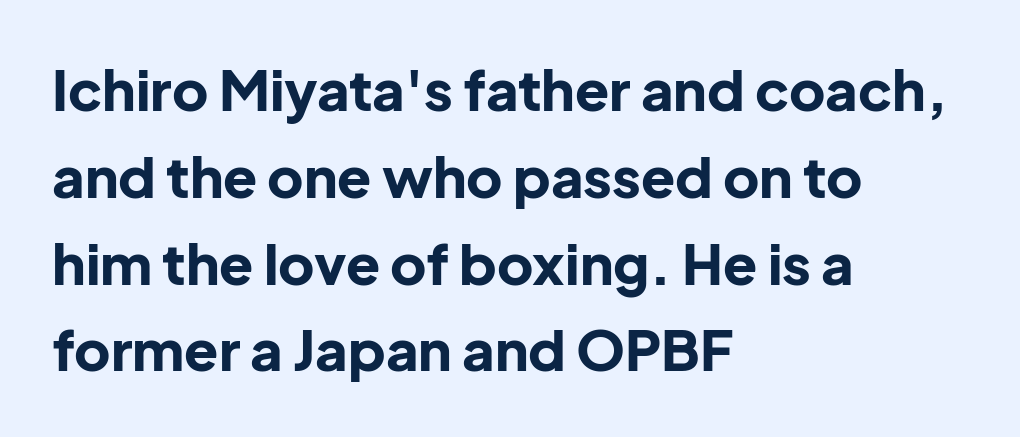
Every letter is thick-stroked: bold, no question. This is the regular roman posture of the typeface. No extra tracking has been applied to these lines. What's the leading like? Ordinary, nothing unusual. Character widths vary here, with narrow letters taking less room than wide ones. The setting favours the left margin, as ordinary paragraphs usually do.
